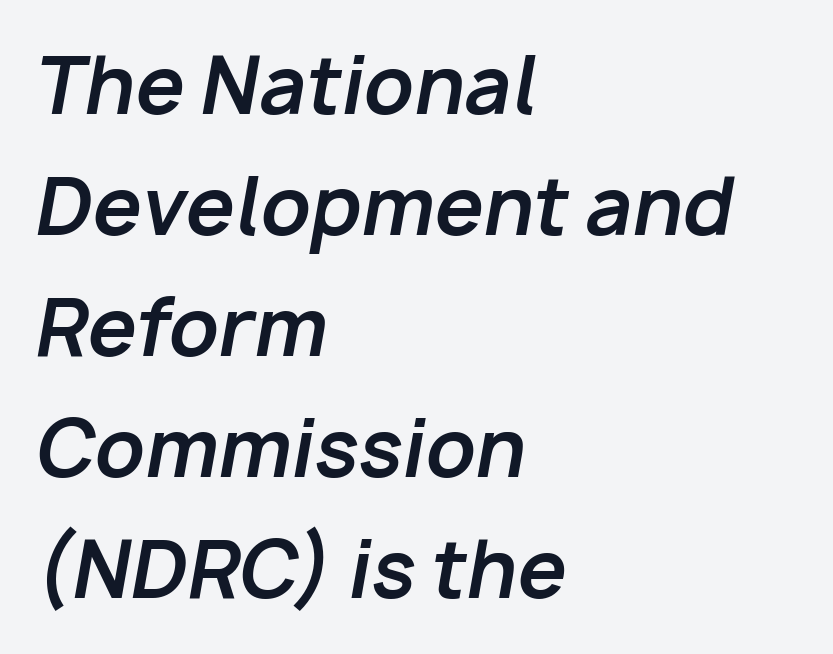
Check the space under the baseline: it is left empty. The rows are spaced the way most documents space them. This sample uses an oblique cut, with every glyph tilted off the vertical. Glyph-to-glyph distance matches everyday printed text.
